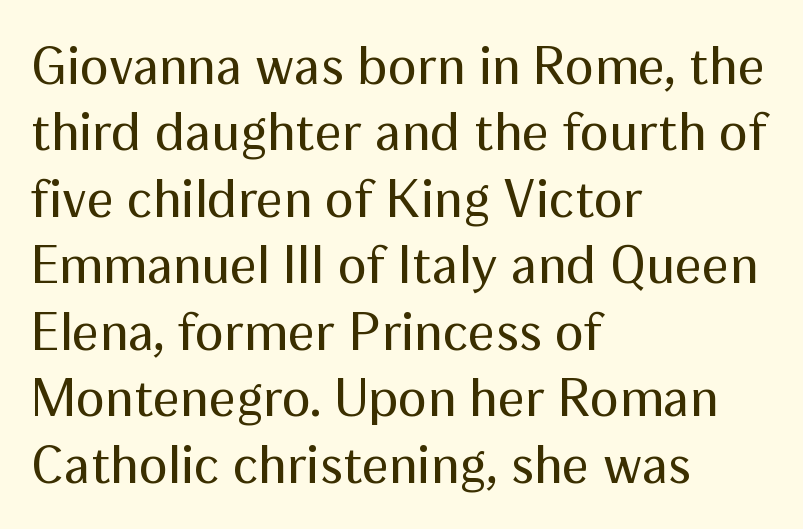
The image shows 54 px regular-weight sans-serif type, upright; set left-aligned, line spacing 1.23x, normal letter spacing, not underlined; medium stroke contrast and a medium x-height.
